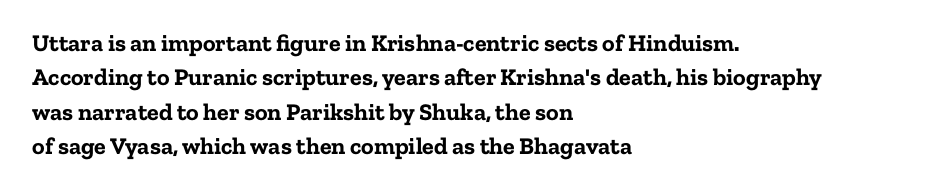
The image shows 24 px bold type, upright; set left-aligned, normal line spacing (1.43x), normal letter spacing, not underlined.
